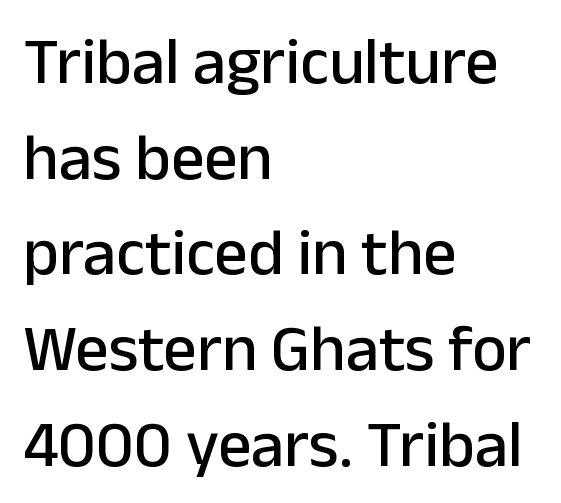
Proportional: the letters do not fall into vertical columns. Does the lettering tilt? It doesn't — this is upright. This block has exactly the height ordinary leading produces. The area under the type is left untouched. Tracking here is standard; glyphs follow each other at the usual distance. This rendering employs a face without finishing strokes, i.e., a sans-serif.
